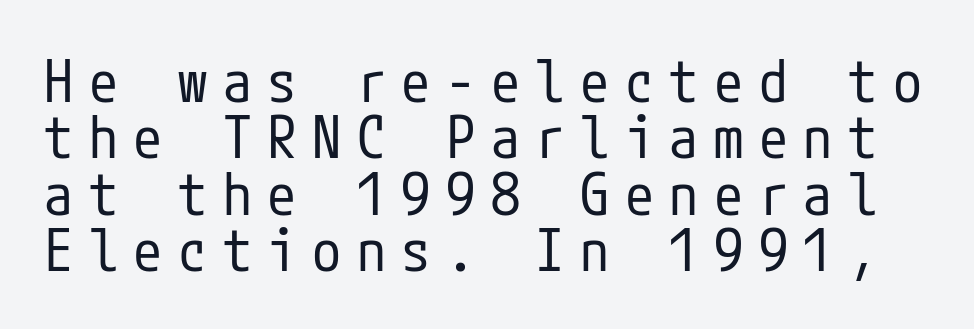
Q: Is the text bold? A: No.
Q: Is the text italic (slanted)? A: No, it is upright.
Q: Is the typeface a serif or a sans-serif typeface? A: Sans-serif.
Q: Is the text underlined? A: No.
Q: Is the spacing between letters normal or unusually wide? A: Unusually wide.
Q: Is the spacing between lines tight, normal or loose? A: Tight.
Q: Width (condensed, normal, or wide)? A: Condensed.
Q: Stroke contrast? A: Low.
Q: x-height? A: Medium.
